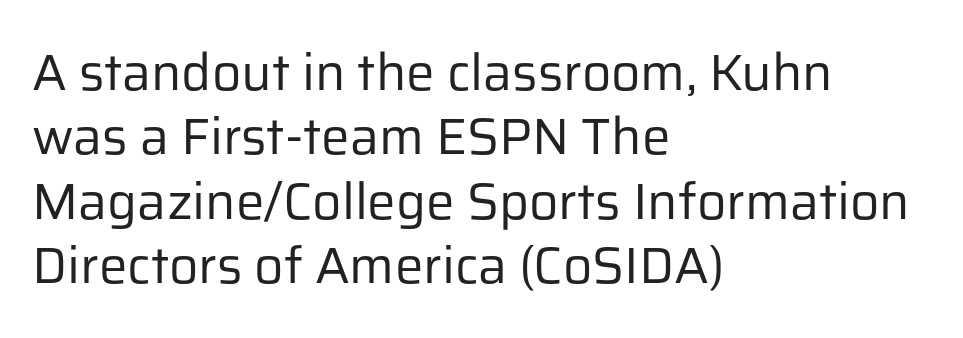
These lines are rendered in a variable-pitch font. Line spacing here is normal. Does the copy run flush right? No — it runs flush left. Anything drawn beneath the words? Only blank space.
